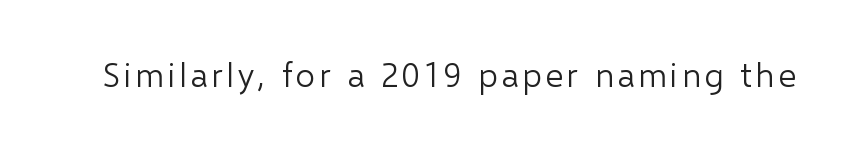
The image shows 34 px light sans-serif type, upright; set not underlined; low stroke contrast and a medium x-height.
